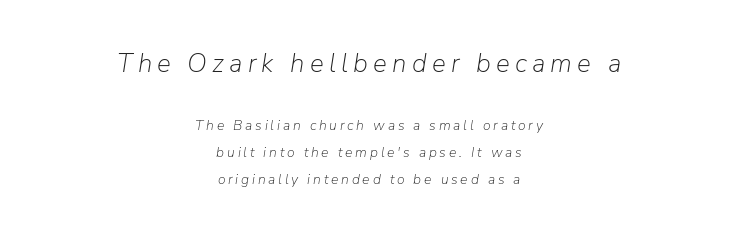
The image shows 26 px text type, italic (leaning right); set centered, loose line spacing (1.91x), unusually wide letter spacing (+0.2 em), not underlined; the first (top) block is 1.86x larger.
